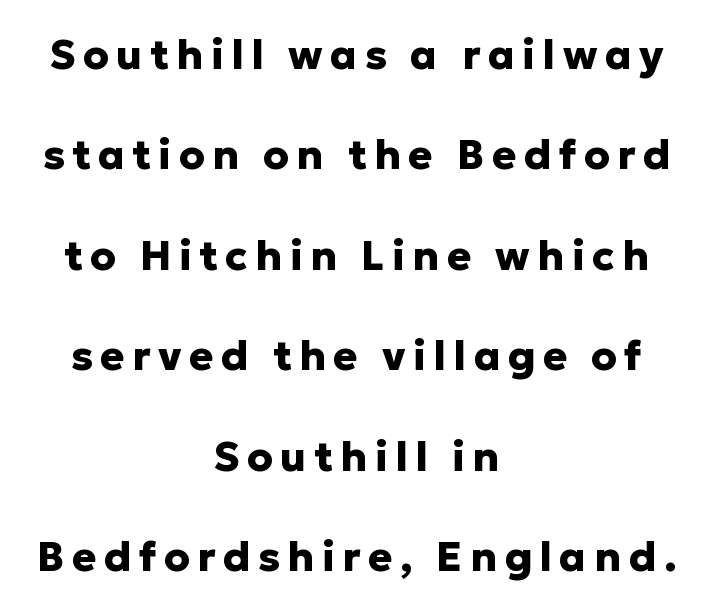
Q: Is the text bold? A: Yes.
Q: Is the text italic (slanted)? A: No, it is upright.
Q: Is the typeface a serif or a sans-serif typeface? A: Sans-serif.
Q: Is the text underlined? A: No.
Q: How is the paragraph aligned? A: Centered.
Q: Is the spacing between lines tight, normal or loose? A: Loose.
Q: Width (condensed, normal, or wide)? A: Normal.
Q: Stroke contrast? A: Low.
Q: x-height? A: Medium.
Q: Monospaced? A: No.
